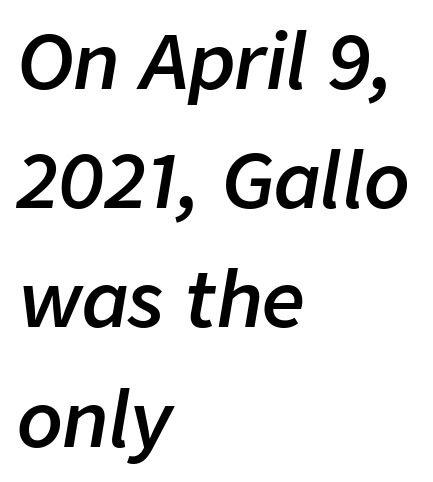
In terms of leading, this rendering sits right in the middle. Nobody touched the tracking dial on this one. The foot of each line stays bare and open. The rendering uses natural spacing where letterforms have individual widths. The letters are slanted; this is an italic face.
